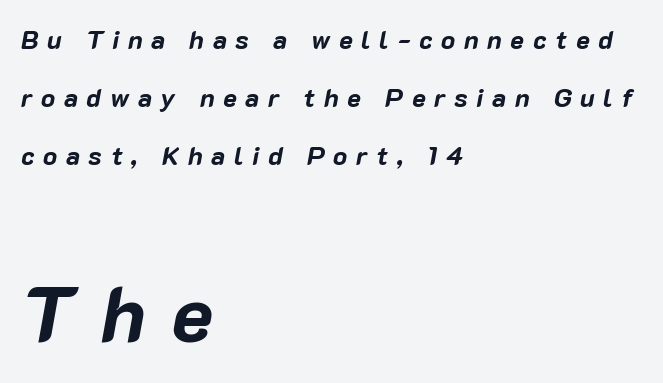
The image shows 79 px bold type, italic (leaning right); set left-aligned, loose line spacing (2.24x), unusually wide letter spacing (+0.33 em), not underlined; the second (bottom) block is 3.04x larger; low stroke contrast and a medium x-height.
